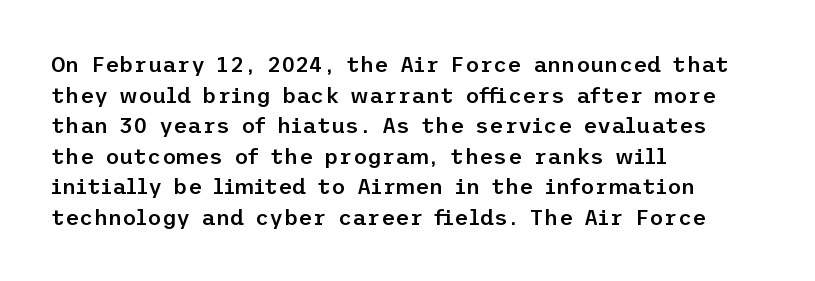
Q: Is the text bold? A: Semi-bold.
Q: Is the text italic (slanted)? A: No, it is upright.
Q: Is the text underlined? A: No.
Q: How is the paragraph aligned? A: Left-aligned.
Q: Is the spacing between letters normal or unusually wide? A: Normal.
Q: Is the spacing between lines tight, normal or loose? A: Normal.
